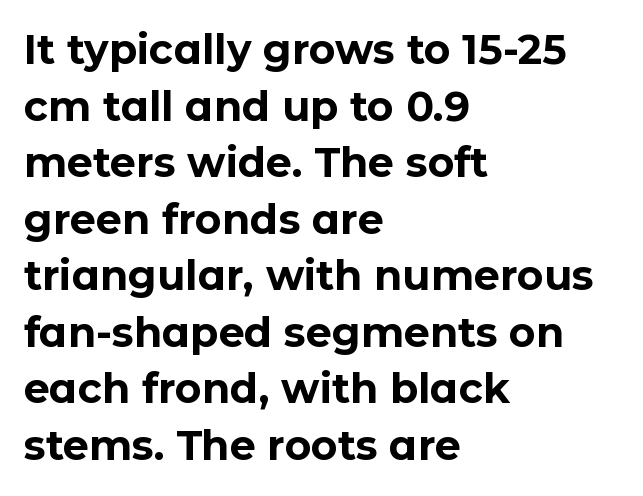
Q: Is the text bold? A: Yes.
Q: Is the text italic (slanted)? A: No, it is upright.
Q: Is the typeface a serif or a sans-serif typeface? A: Sans-serif.
Q: Is the text underlined? A: No.
Q: How is the paragraph aligned? A: Left-aligned.
Q: Is the spacing between letters normal or unusually wide? A: Normal.
Q: Is the spacing between lines tight, normal or loose? A: Normal.
Q: Width (condensed, normal, or wide)? A: Normal.
Q: Stroke contrast? A: Low.
Q: x-height? A: Medium.
Q: Monospaced? A: No.
